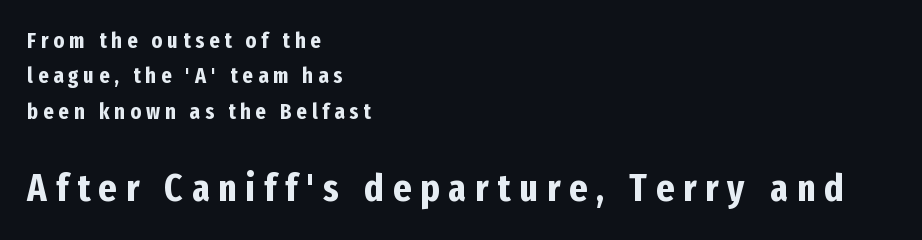
Q: Is the text bold? A: Yes.
Q: Is the text italic (slanted)? A: No, it is upright.
Q: Is the typeface a serif or a sans-serif typeface? A: Sans-serif.
Q: Is the text underlined? A: No.
Q: How is the paragraph aligned? A: Left-aligned.
Q: Is the spacing between letters normal or unusually wide? A: Unusually wide.
Q: Is the spacing between lines tight, normal or loose? A: Normal.
Q: Which block of text is set in a larger size, the first (top) or the second (bottom)? A: The second (bottom) one.
Q: Width (condensed, normal, or wide)? A: Condensed.
Q: Stroke contrast? A: Low.
Q: x-height? A: Medium.
Q: Monospaced? A: No.
